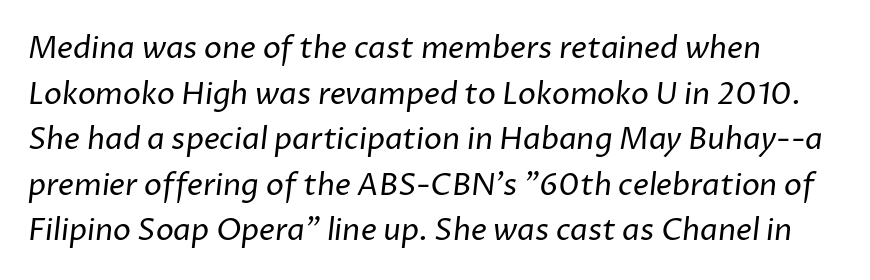
On a weight scale, this lands at 450 or below. Characters follow at the spacing the type designer built in. Each letter keeps its own natural width here, so spacing adapts to shape. The baseline area is clear. I'd call this a sans setting — the letters go barefoot. Notice how descenders clear the ascenders below comfortably — that's standard leading.
